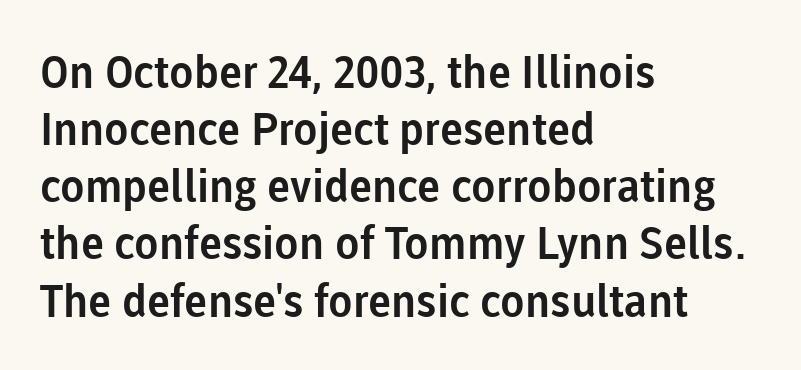
Q: Is the text italic (slanted)? A: No, it is upright.
Q: Is the typeface a serif or a sans-serif typeface? A: Sans-serif.
Q: Is the text underlined? A: No.
Q: How is the paragraph aligned? A: Left-aligned.
Q: Is the spacing between letters normal or unusually wide? A: Normal.
Q: Is the spacing between lines tight, normal or loose? A: Normal.
Q: Width (condensed, normal, or wide)? A: Normal.
Q: Stroke contrast? A: Low.
Q: x-height? A: Medium.
Q: Monospaced? A: No.
